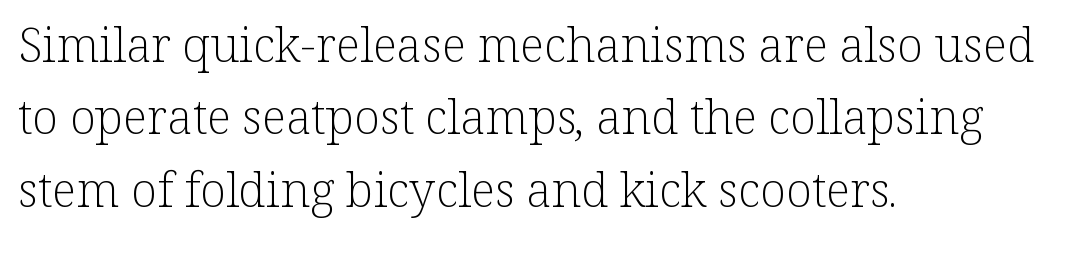
Q: Is the text bold? A: No.
Q: Is the text italic (slanted)? A: No, it is upright.
Q: Is the typeface a serif or a sans-serif typeface? A: Serif.
Q: Is the text underlined? A: No.
Q: How is the paragraph aligned? A: Left-aligned.
Q: Is the spacing between letters normal or unusually wide? A: Normal.
Q: Is the spacing between lines tight, normal or loose? A: Normal.
Q: Width (condensed, normal, or wide)? A: Normal.
Q: Stroke contrast? A: Low.
Q: x-height? A: Medium.
Q: Monospaced? A: No.
